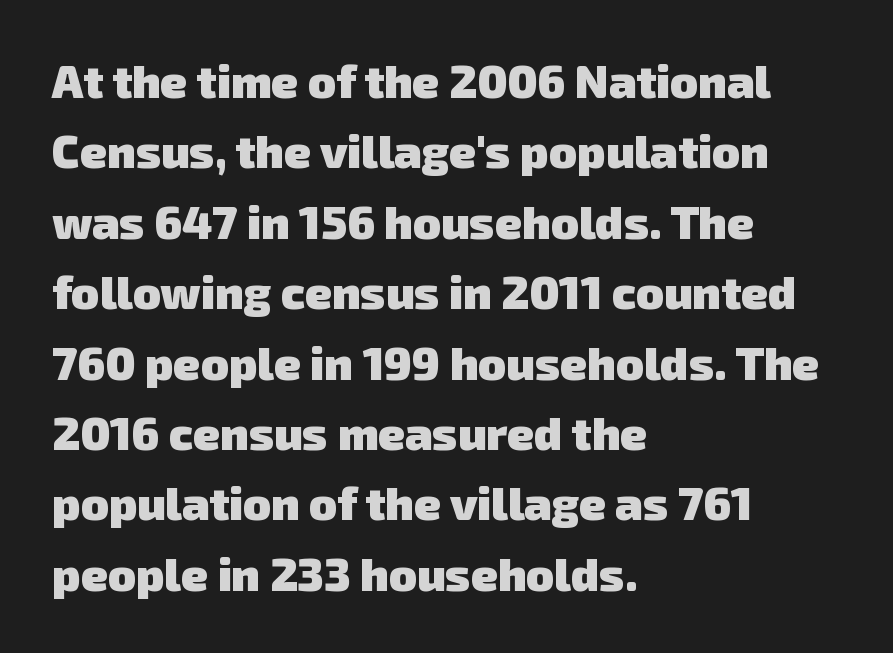
The image shows 46 px heavy sans-serif type; set left-aligned, normal line spacing (1.53x), normal letter spacing, not underlined; low stroke contrast and a medium x-height.
